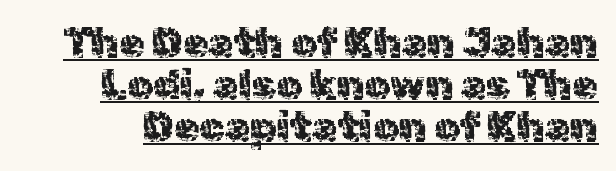
The lettering holds an erect, upright posture throughout. Rows of type sit shoulder to shoulder in the vertical direction. A typographer would call this underscored text. Classification — sans serif.
